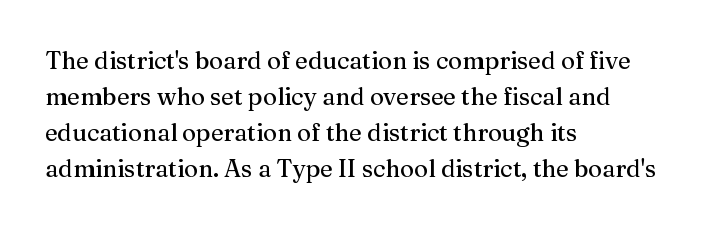
Q: Is the text italic (slanted)? A: No, it is upright.
Q: Is the text underlined? A: No.
Q: How is the paragraph aligned? A: Left-aligned.
Q: Is the spacing between letters normal or unusually wide? A: Normal.
Q: Is the spacing between lines tight, normal or loose? A: Normal.
